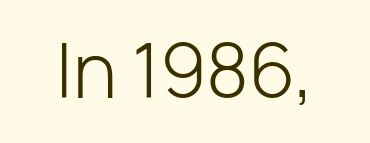
The image shows 72 px light sans-serif type, upright; set normal letter spacing, not underlined; low stroke contrast and a medium x-height.
